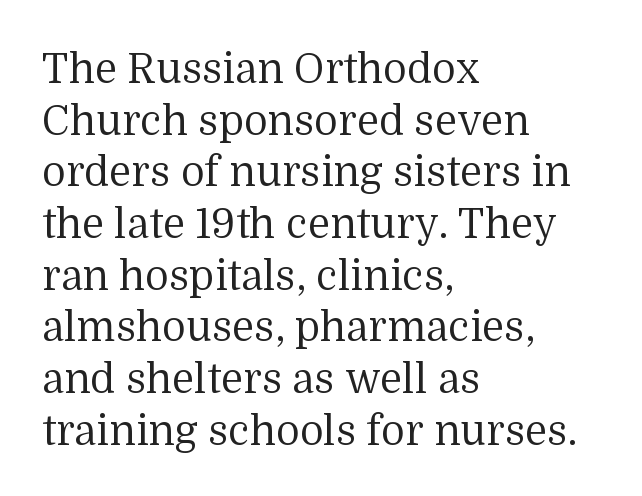
The image shows 41 px regular-weight serif type, upright; set left-aligned, normal line spacing (1.26x), normal letter spacing, not underlined; medium stroke contrast and a medium x-height.
